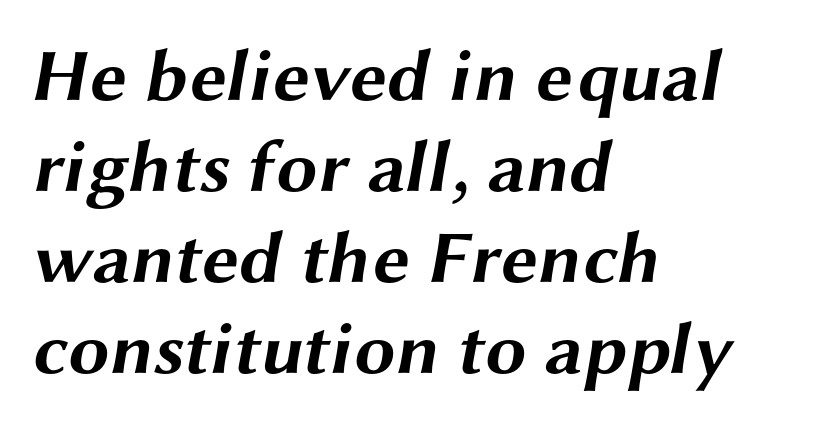
The image shows 74 px bold, wide sans-serif type; set left-aligned, line spacing 1.23x, normal letter spacing, not underlined; medium stroke contrast and a medium x-height.
